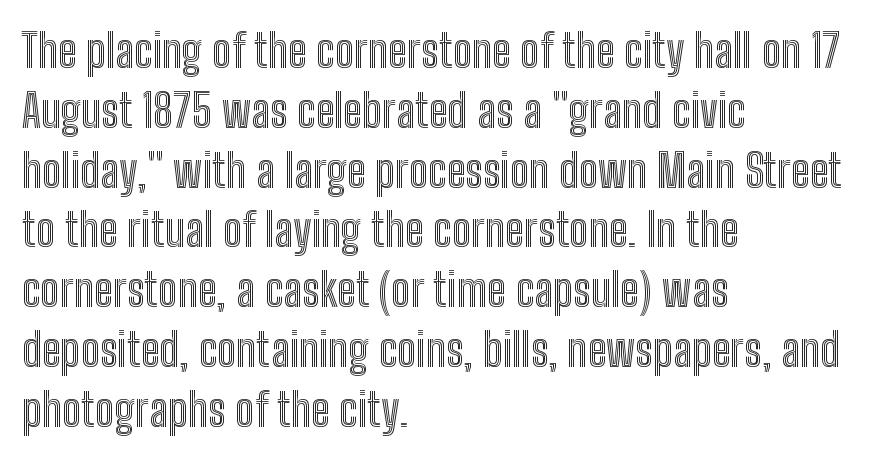
{"italic": "no", "width": "condensed", "x_height": "medium", "monospaced": "no", "underline": "no", "align": "left", "line_spacing": "normal", "line_spacing_ratio": 1.3, "letter_spacing": "normal", "letter_spacing_em": 0.0, "glyph_px": 46}
